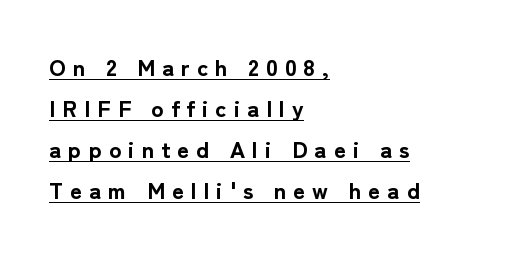
Q: Is the text bold? A: Yes.
Q: Is the text italic (slanted)? A: No, it is upright.
Q: Is the text underlined? A: Yes.
Q: How is the paragraph aligned? A: Left-aligned.
Q: Is the spacing between letters normal or unusually wide? A: Unusually wide.
